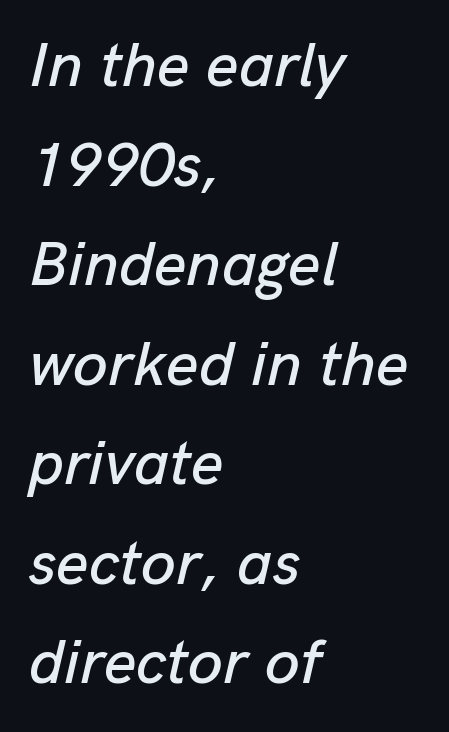
The image shows 63 px text type, italic (leaning right); set left-aligned, normal line spacing (1.58x), normal letter spacing, not underlined; low stroke contrast and a medium x-height.
